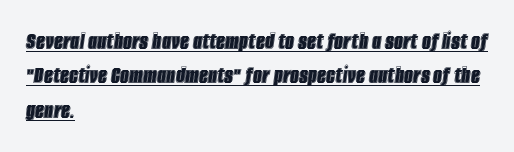
Q: Is the text italic (slanted)? A: Yes, it leans right by about 8 degrees.
Q: Is the text underlined? A: Yes.
Q: How is the paragraph aligned? A: Left-aligned.
Q: Is the spacing between letters normal or unusually wide? A: Normal.
Q: Is the spacing between lines tight, normal or loose? A: Normal.
